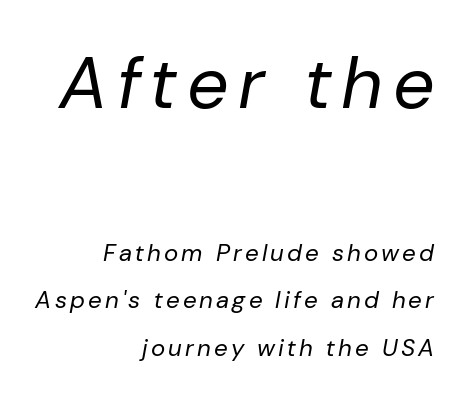
Q: Is the text bold? A: No.
Q: Is the text italic (slanted)? A: Yes, it leans right by about 10 degrees.
Q: Is the text underlined? A: No.
Q: How is the paragraph aligned? A: Right-aligned.
Q: Is the spacing between lines tight, normal or loose? A: Loose.
Q: Which block of text is set in a larger size, the first (top) or the second (bottom)? A: The first (top) one.
Q: Width (condensed, normal, or wide)? A: Normal.
Q: Stroke contrast? A: Low.
Q: x-height? A: Medium.
Q: Monospaced? A: No.
